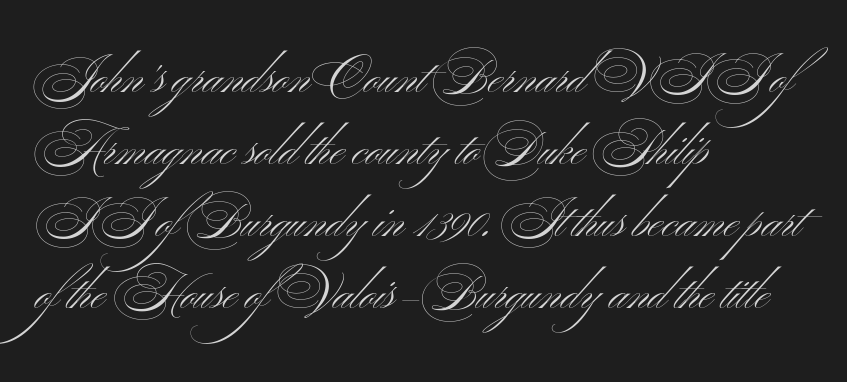
Q: Is the text bold? A: No.
Q: Is the text italic (slanted)? A: Yes.
Q: Is the typeface a serif or a sans-serif typeface? A: Sans-serif.
Q: Is the text underlined? A: No.
Q: How is the paragraph aligned? A: Left-aligned.
Q: Is the spacing between letters normal or unusually wide? A: Normal.
Q: Is the spacing between lines tight, normal or loose? A: Normal.
Q: Width (condensed, normal, or wide)? A: Wide.
Q: Stroke contrast? A: Medium.
Q: x-height? A: Small.
Q: Monospaced? A: No.
